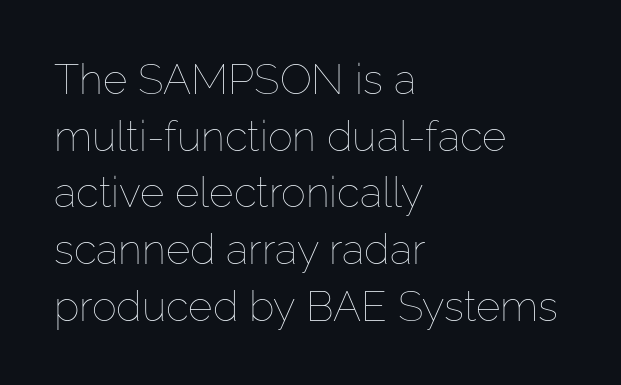
{"italic": "no", "bold": "no", "weight": "thin", "width": "normal", "stroke_contrast": "low", "x_height": "medium", "monospaced": "no", "underline": "no", "align": "left", "line_spacing": "normal", "line_spacing_ratio": 1.35, "letter_spacing": "normal", "letter_spacing_em": 0.0, "glyph_px": 42}
